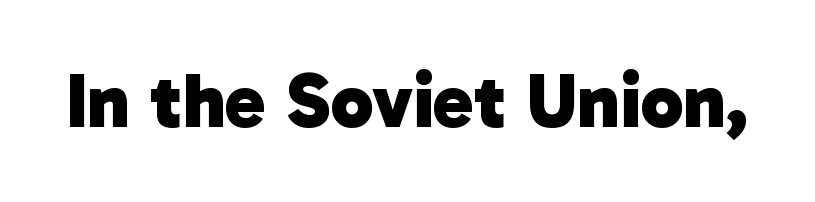
{"serif": "no", "bold": "yes", "weight": "heavy", "width": "normal", "stroke_contrast": "low", "x_height": "medium", "monospaced": "no", "underline": "no", "letter_spacing": "normal", "letter_spacing_em": 0.0, "glyph_px": 77}
